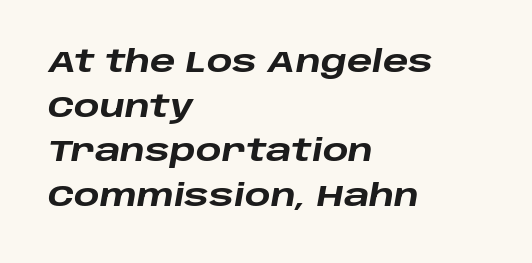
This rendering uses left alignment, leaving the right contour irregular. This is heavy type, rendered in bold. Standard letterfit; no display-style spreading of the glyphs. Horizontal bands of white between lines are of average thickness. Has an underline been added? It has not. The passage shown is typed in a proportional face where columns would drift.
